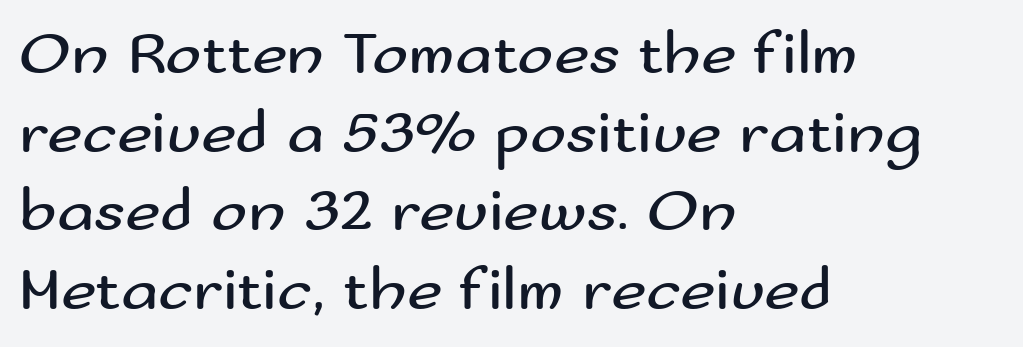
A classic flush-left, rag-right setting is used for this passage. Baseline-to-baseline distance is the conventional proportion of letter height. Proportional: the letters do not fall into vertical columns. Letters rest on an invisible, unmarked baseline. Posture: upright roman.
